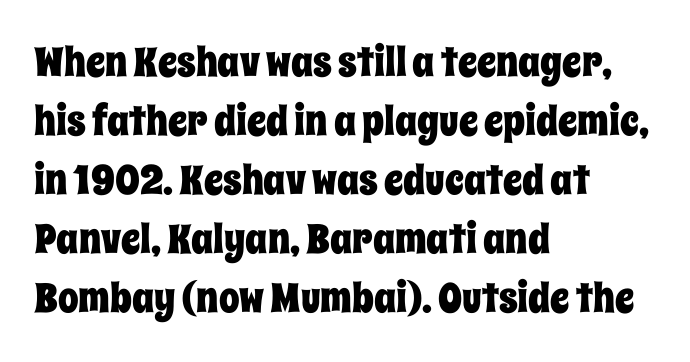
{"italic": "no", "width": "condensed", "stroke_contrast": "low", "x_height": "large", "monospaced": "no", "underline": "no", "align": "left", "line_spacing": "normal", "line_spacing_ratio": 1.44, "letter_spacing": "normal", "letter_spacing_em": 0.0, "glyph_px": 41}
